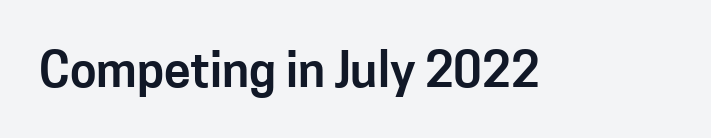
Q: Is the text italic (slanted)? A: No, it is upright.
Q: Is the typeface a serif or a sans-serif typeface? A: Sans-serif.
Q: Is the text underlined? A: No.
Q: Is the spacing between letters normal or unusually wide? A: Normal.
Q: Width (condensed, normal, or wide)? A: Normal.
Q: Stroke contrast? A: Low.
Q: x-height? A: Medium.
Q: Monospaced? A: No.
